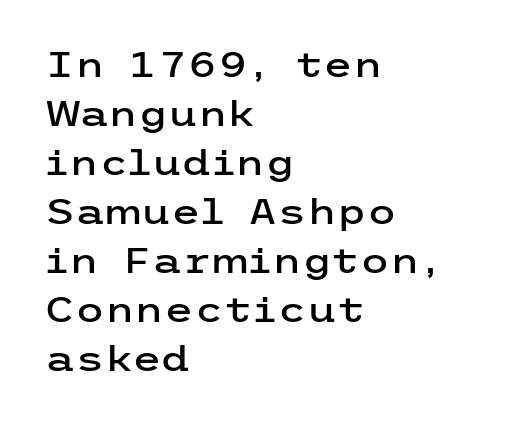
{"serif": "no", "italic": "no", "width": "wide", "stroke_contrast": "low", "x_height": "medium", "underline": "no", "align": "left", "line_spacing": "normal", "line_spacing_ratio": 1.44, "letter_spacing": "normal", "letter_spacing_em": 0.0, "glyph_px": 34}
